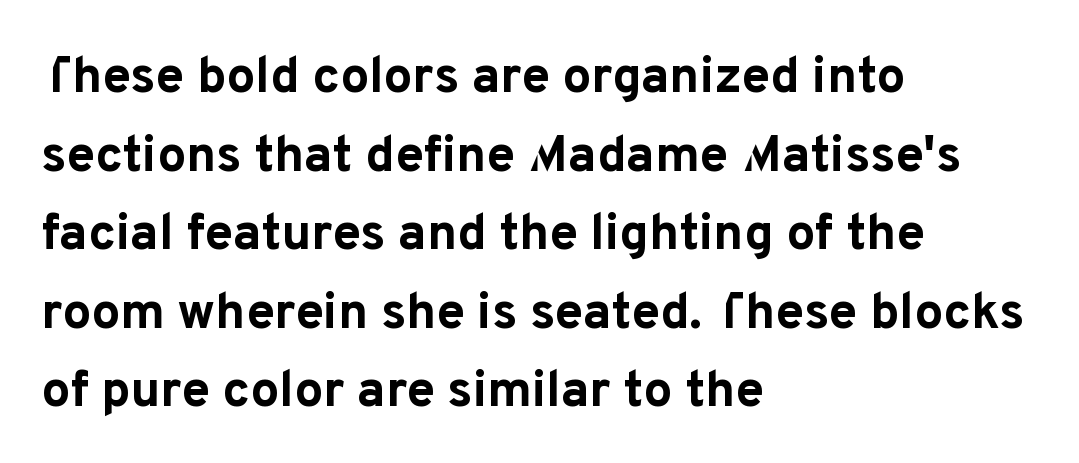
Q: Is the text bold? A: Yes.
Q: Is the text italic (slanted)? A: No, it is upright.
Q: Is the typeface a serif or a sans-serif typeface? A: Sans-serif.
Q: Is the text underlined? A: No.
Q: How is the paragraph aligned? A: Left-aligned.
Q: Is the spacing between letters normal or unusually wide? A: Normal.
Q: Is the spacing between lines tight, normal or loose? A: Normal.
Q: Width (condensed, normal, or wide)? A: Normal.
Q: Stroke contrast? A: Low.
Q: x-height? A: Medium.
Q: Monospaced? A: No.
